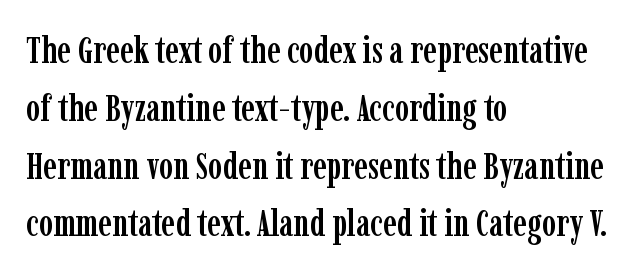
These lines are rendered in a variable-pitch font. The letters stand straight up with perfectly vertical stems. Short and long lines alike share a common starting point at left. This sample uses plain, unmodified letter spacing. Each new line begins a customary step beneath the previous one. Beneath every word, the page is bare.
